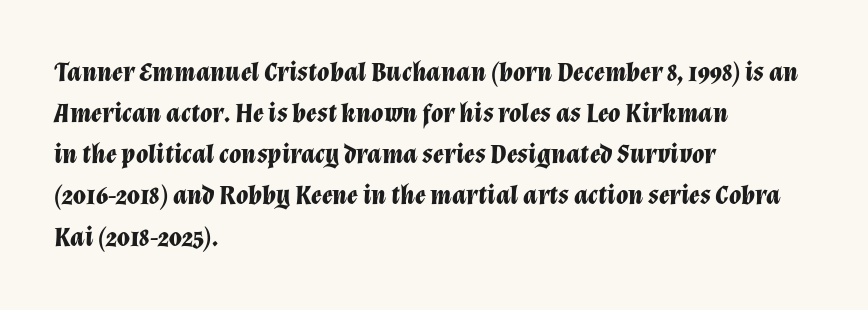
Only glyphs here, with clear space below each row. Emphasis by weight is at full strength: bold. Italic: yes, the glyphs are oblique. Horizontal bands of white between lines are of average thickness.
